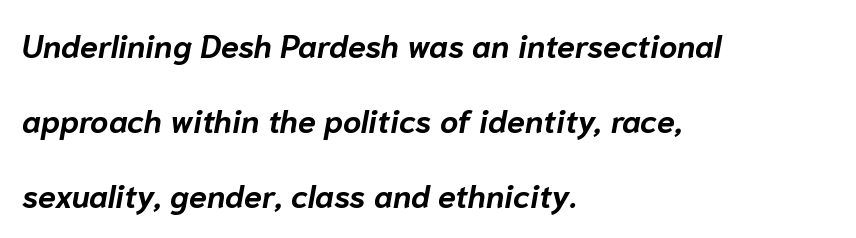
The image shows 32 px bold type, italic (leaning right); set left-aligned, loose line spacing (2.35x), normal letter spacing, not underlined; low stroke contrast and a medium x-height.
